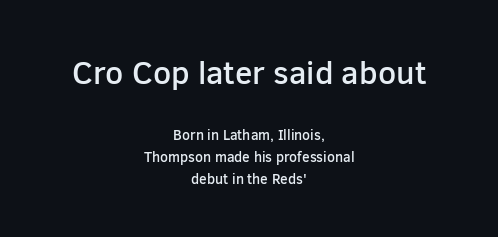
Q: Is the text bold? A: Semi-bold.
Q: Is the text italic (slanted)? A: No, it is upright.
Q: Is the typeface a serif or a sans-serif typeface? A: Sans-serif.
Q: Is the text underlined? A: No.
Q: How is the paragraph aligned? A: Centered.
Q: Is the spacing between letters normal or unusually wide? A: Normal.
Q: Is the spacing between lines tight, normal or loose? A: Normal.
Q: Which block of text is set in a larger size, the first (top) or the second (bottom)? A: The first (top) one.
Q: Width (condensed, normal, or wide)? A: Normal.
Q: Stroke contrast? A: Low.
Q: x-height? A: Medium.
Q: Monospaced? A: No.
